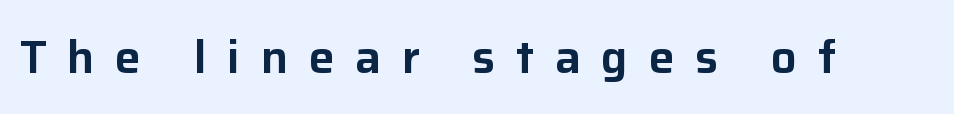
Characters follow at a spacing far wider than the type designer built in. Do the letters lean? They stand straight. Nobody drew a line under any word here. Grotesque or geometric, the face here clearly has no serifs.
